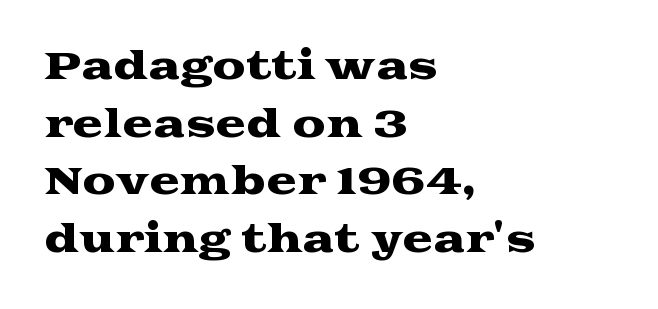
Q: Is the text italic (slanted)? A: No, it is upright.
Q: Is the typeface a serif or a sans-serif typeface? A: Serif.
Q: Is the text underlined? A: No.
Q: How is the paragraph aligned? A: Left-aligned.
Q: Is the spacing between letters normal or unusually wide? A: Normal.
Q: Is the spacing between lines tight, normal or loose? A: Normal.
Q: Width (condensed, normal, or wide)? A: Wide.
Q: Stroke contrast? A: Medium.
Q: x-height? A: Medium.
Q: Monospaced? A: No.
